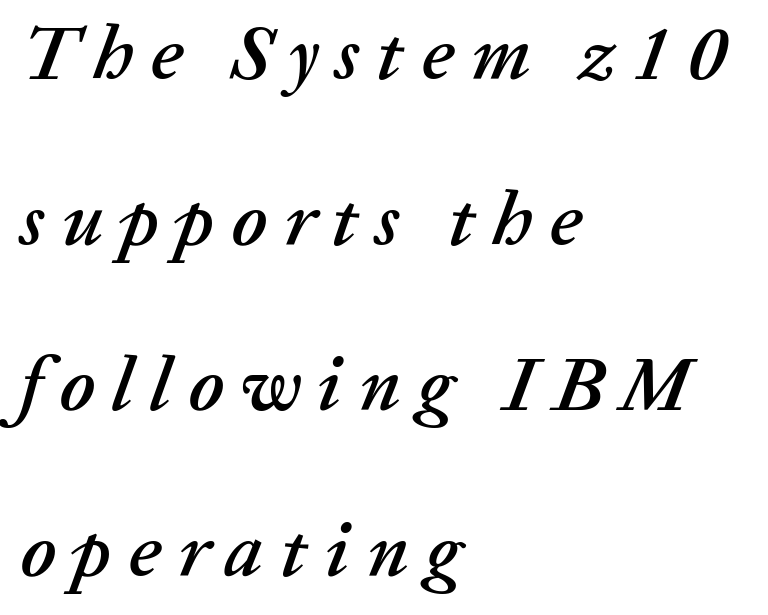
Q: Is the text italic (slanted)? A: Yes, it leans right by about 20 degrees.
Q: Is the text underlined? A: No.
Q: How is the paragraph aligned? A: Left-aligned.
Q: Is the spacing between letters normal or unusually wide? A: Unusually wide.
Q: Is the spacing between lines tight, normal or loose? A: Loose.
Q: Width (condensed, normal, or wide)? A: Normal.
Q: Stroke contrast? A: Low.
Q: x-height? A: Medium.
Q: Monospaced? A: No.
